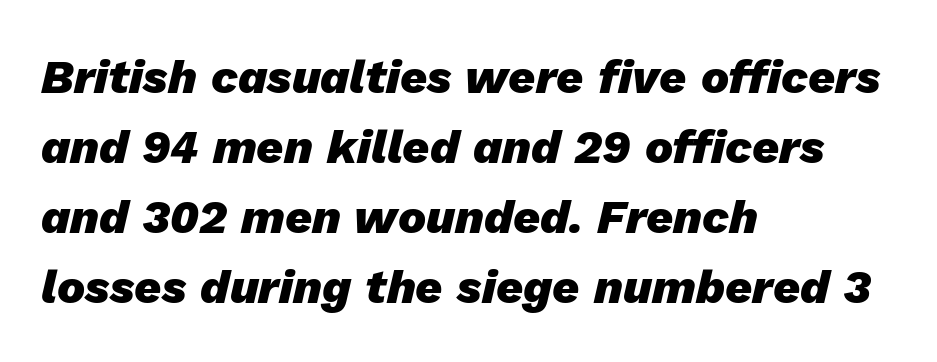
{"italic": "yes", "lean": "right", "slant_degrees": 13, "bold": "yes", "weight": "heavy", "width": "normal", "stroke_contrast": "low", "x_height": "medium", "monospaced": "no", "underline": "no", "align": "left", "line_spacing": "normal", "line_spacing_ratio": 1.49, "letter_spacing": "normal", "letter_spacing_em": 0.0, "glyph_px": 47}
